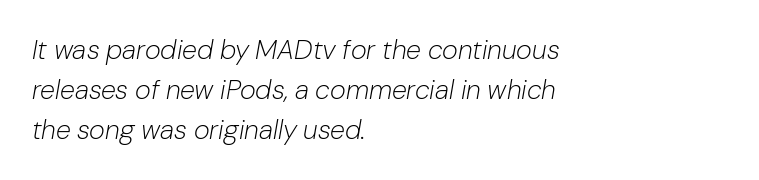
The image shows 27 px text type, italic (leaning right); set left-aligned, normal line spacing (1.48x), normal letter spacing, not underlined.
